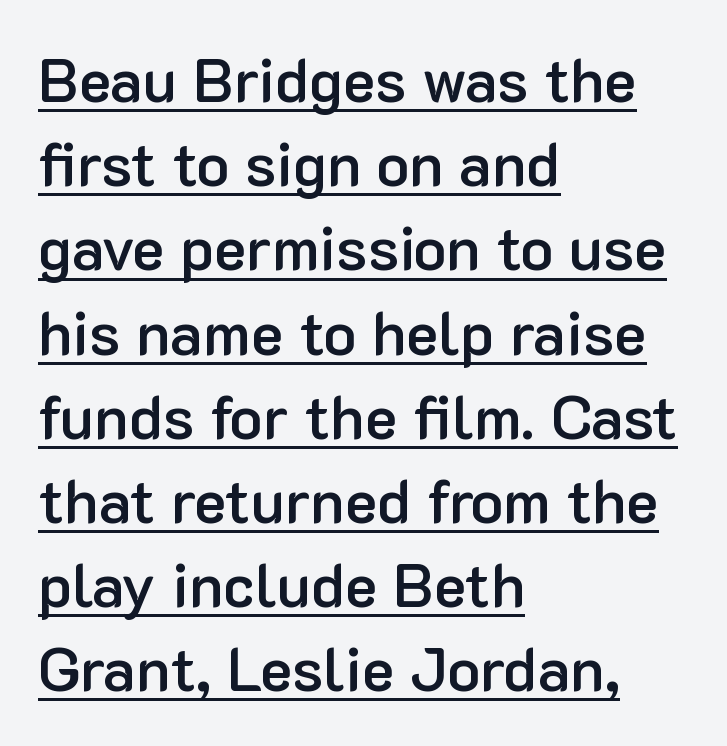
{"serif": "no", "italic": "no", "bold": "semi", "weight": "semibold", "width": "normal", "stroke_contrast": "low", "x_height": "medium", "monospaced": "no", "underline": "yes", "align": "left", "line_spacing": "normal", "line_spacing_ratio": 1.38, "letter_spacing": "normal", "letter_spacing_em": 0.0, "glyph_px": 61}
